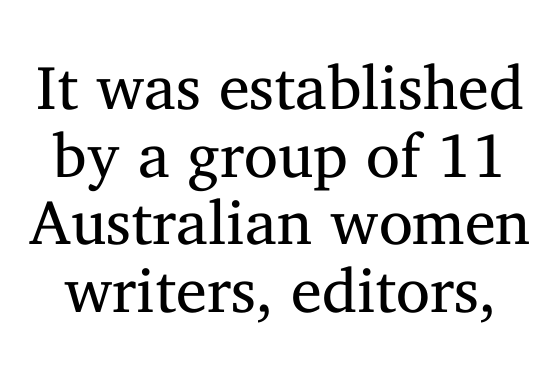
Serif or sans? Serif — the stroke terminals have little feet. You could not count columns in this text — the font is proportionally spaced. Underlining? Definitely not there. These glyphs show unthickened strokes, regular width or finer.
